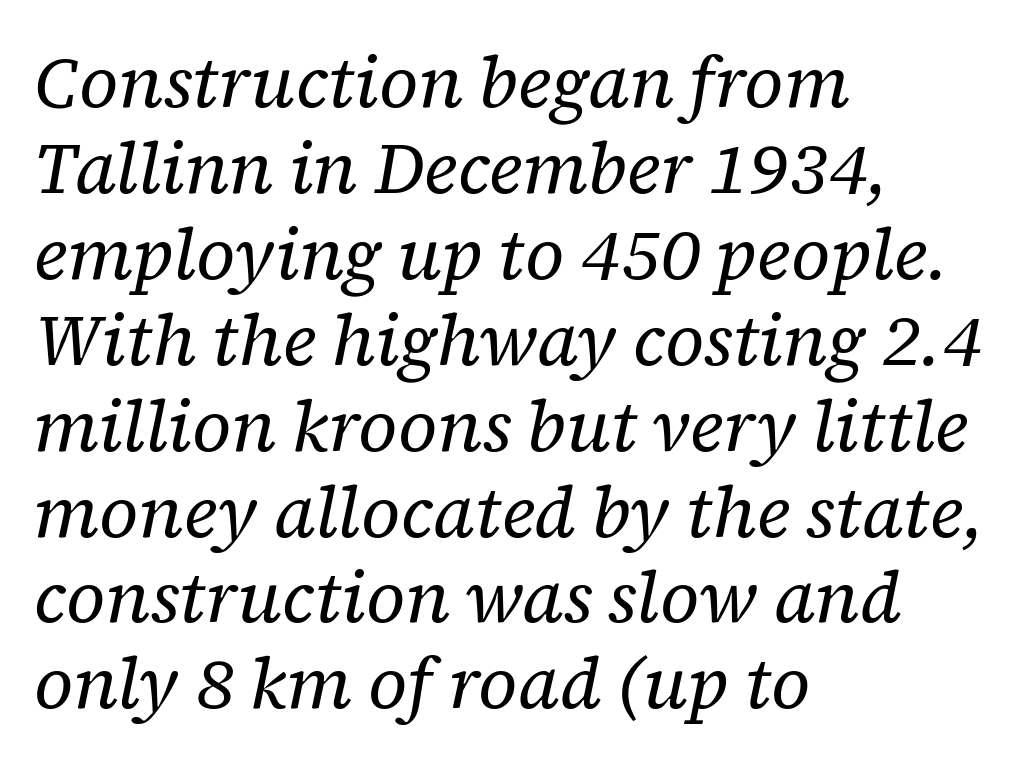
Teacher's note: observe the even left margin — that is flush-left alignment. Each letter keeps its own natural width here, so spacing adapts to shape. Bare-footed words on every line. The lettering tilts uniformly, giving the passage an italic look. The letters sit at their default tracking, neither squeezed nor spread.
